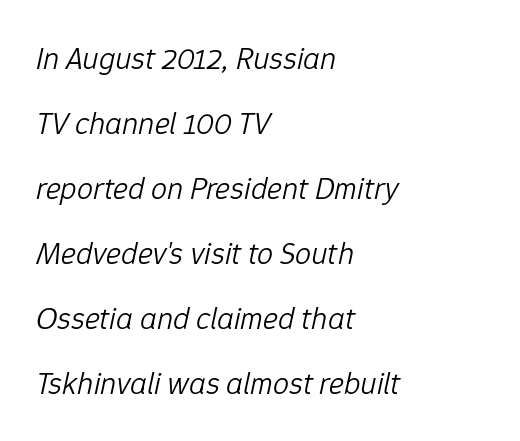
{"italic": "yes", "lean": "right", "slant_degrees": 12, "bold": "no", "weight": "light", "width": "normal", "stroke_contrast": "low", "x_height": "medium", "monospaced": "no", "underline": "no", "align": "left", "line_spacing": "loose", "line_spacing_ratio": 2.03, "letter_spacing": "normal", "letter_spacing_em": 0.0, "glyph_px": 32}
